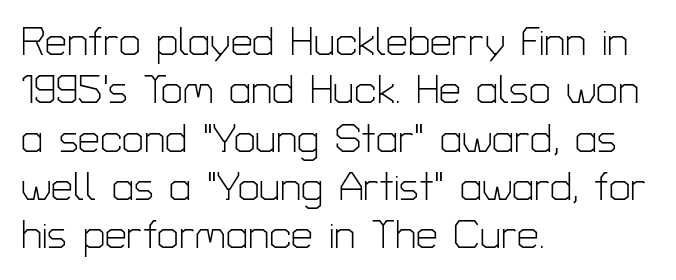
Q: Is the text bold? A: No.
Q: Is the text italic (slanted)? A: No, it is upright.
Q: Is the typeface a serif or a sans-serif typeface? A: Sans-serif.
Q: Is the text underlined? A: No.
Q: How is the paragraph aligned? A: Left-aligned.
Q: Is the spacing between letters normal or unusually wide? A: Normal.
Q: Width (condensed, normal, or wide)? A: Normal.
Q: Stroke contrast? A: Low.
Q: x-height? A: Medium.
Q: Monospaced? A: No.
